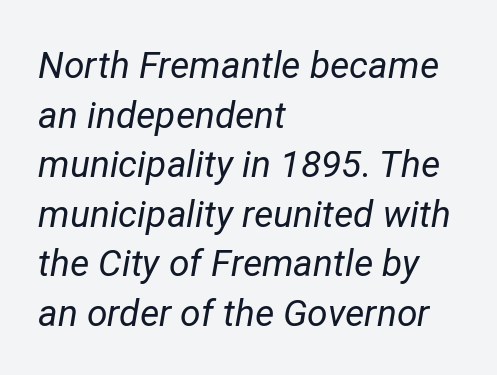
Does the copy run flush right? No — it runs flush left. Beneath every word, the page is bare. The letterforms sit at book weight or below. The horizontal fit of the characters is conventional and even. Looks like regular typesetting: each glyph gets only the width it needs.
